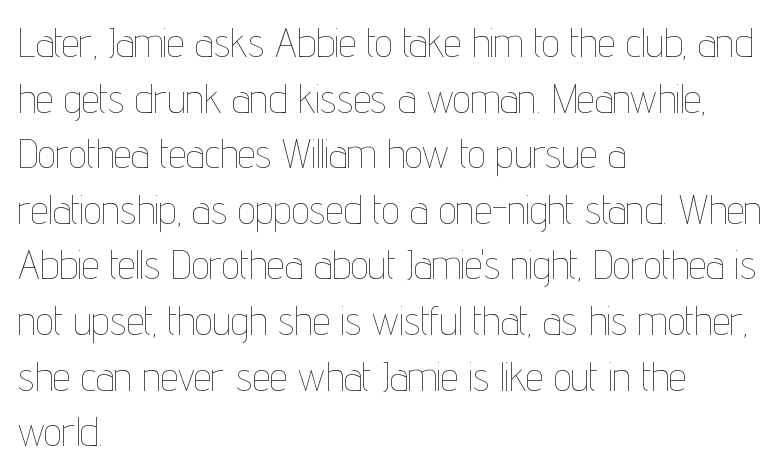
The zone under the glyphs is completely vacant. On a weight scale, this lands at 450 or below. Character widths vary here, with narrow letters taking less room than wide ones. Successive baselines arrive at the customary interval.
